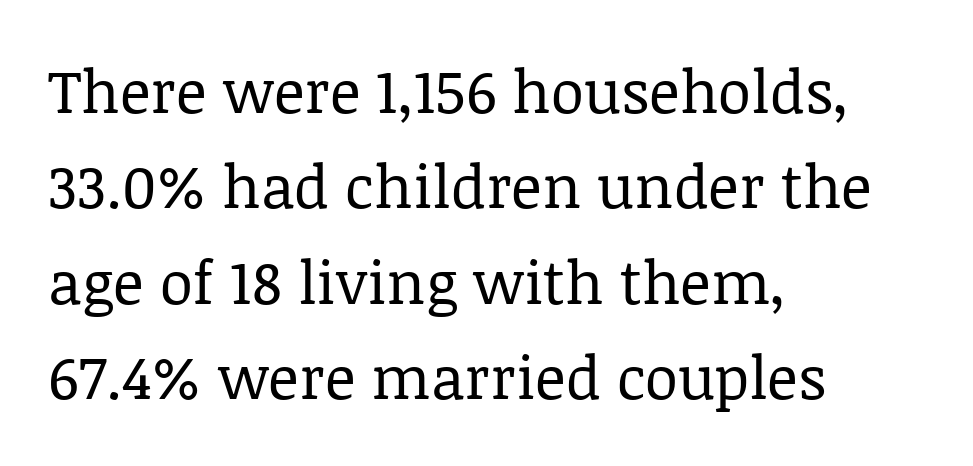
The passage shown is typed in a proportional face where columns would drift. Is the stroke heavy? The answer is a plain regular-or-lighter. The designer left line spacing at the default. Caption: standard tracking, unaltered. The words here are not underlined. Small tapered or slab feet sit at the stroke ends, so this counts as serif.
